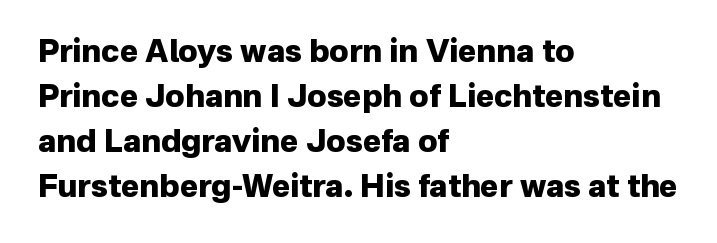
Q: Is the text bold? A: Yes.
Q: Is the text italic (slanted)? A: No, it is upright.
Q: Is the typeface a serif or a sans-serif typeface? A: Sans-serif.
Q: Is the text underlined? A: No.
Q: How is the paragraph aligned? A: Left-aligned.
Q: Is the spacing between letters normal or unusually wide? A: Normal.
Q: Is the spacing between lines tight, normal or loose? A: Normal.
Q: Width (condensed, normal, or wide)? A: Normal.
Q: Stroke contrast? A: Low.
Q: x-height? A: Medium.
Q: Monospaced? A: No.
